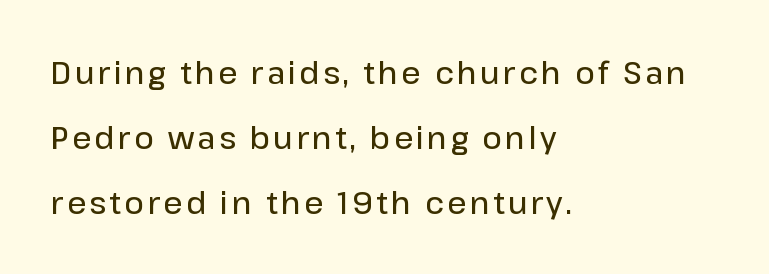
Q: Is the text bold? A: Semi-bold.
Q: Is the text italic (slanted)? A: No, it is upright.
Q: Is the typeface a serif or a sans-serif typeface? A: Sans-serif.
Q: Is the text underlined? A: No.
Q: How is the paragraph aligned? A: Left-aligned.
Q: Is the spacing between lines tight, normal or loose? A: Loose.
Q: Width (condensed, normal, or wide)? A: Normal.
Q: Stroke contrast? A: Low.
Q: x-height? A: Medium.
Q: Monospaced? A: No.
